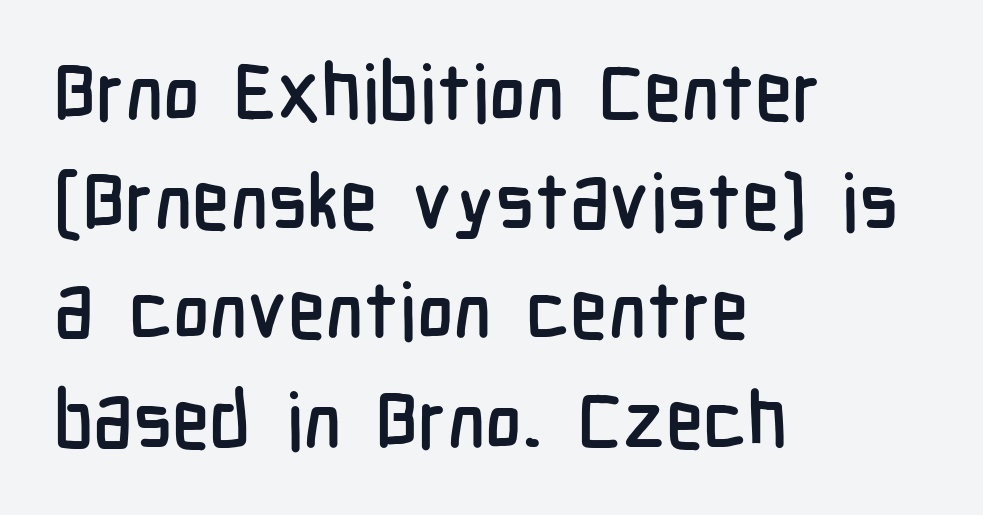
The space directly below the letters is spotless. One glance says typical: line gaps are just what's usual. You could not count columns in this text — the font is proportionally spaced. You can tell from the bare stems that sans-serif type was used. Is the block centered? No — it sits flush against the left margin.
